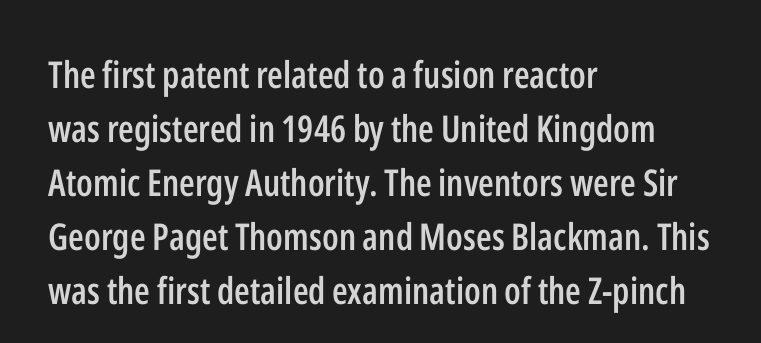
Q: Is the text bold? A: Semi-bold.
Q: Is the text italic (slanted)? A: No, it is upright.
Q: Is the typeface a serif or a sans-serif typeface? A: Sans-serif.
Q: Is the text underlined? A: No.
Q: How is the paragraph aligned? A: Left-aligned.
Q: Is the spacing between letters normal or unusually wide? A: Normal.
Q: Is the spacing between lines tight, normal or loose? A: Normal.
Q: Width (condensed, normal, or wide)? A: Condensed.
Q: Stroke contrast? A: Low.
Q: x-height? A: Medium.
Q: Monospaced? A: No.
